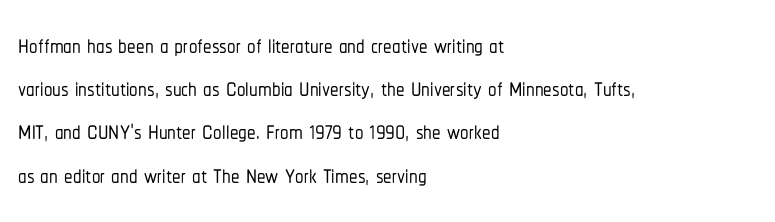
The image shows 34 px condensed sans-serif type, upright; set left-aligned, normal line spacing (1.27x), normal letter spacing, not underlined; low stroke contrast and a medium x-height.
